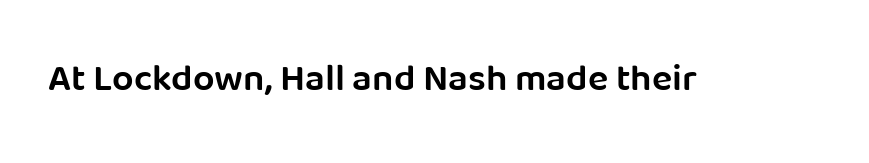
Beneath every word, the page is bare. Firm but not heavy-handed strokes: this text is semibold. Varying glyph widths throughout — classic text-font behaviour. Standard letterfit; no display-style spreading of the glyphs. The lettering stays uniformly vertical, giving the passage a roman look. Is this a sans? Yes — the strokes have no serifs.
